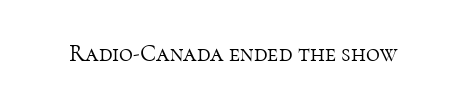
The image shows 24 px text type, upright; set normal letter spacing, not underlined.
